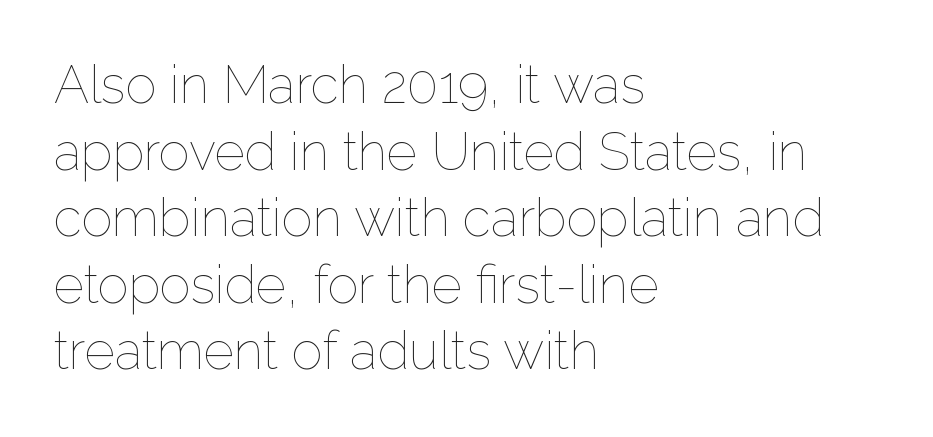
Posture: upright roman. Baseline-to-baseline distance is the conventional proportion of letter height. Weight class: somewhere from thin through regular. No extra tracking has been applied to these lines.
